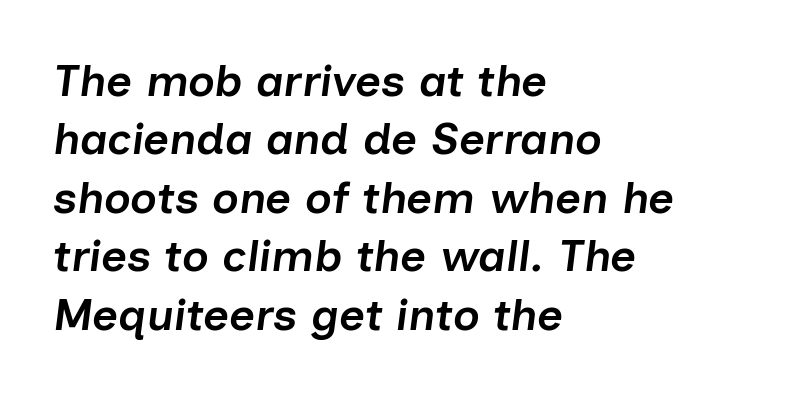
Does the weight exceed regular? Yes, but only to semibold. Honestly, there is no underline to notice here at all. The space between consecutive lines is moderate. The lines are quadded left. No extra tracking has been applied to these lines.
